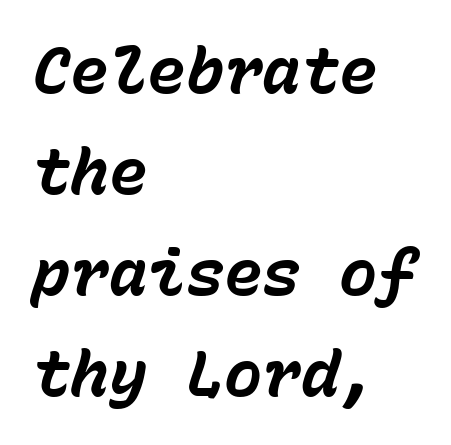
The image shows 64 px bold type, italic (leaning right), monospaced; set left-aligned, normal line spacing (1.58x), normal letter spacing, not underlined; low stroke contrast and a medium x-height.
